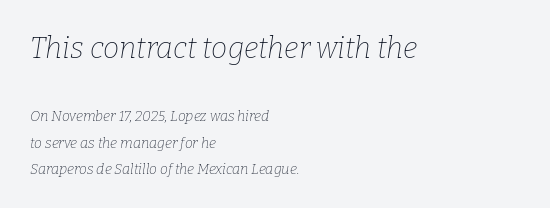
This sample uses plain, unmodified letter spacing. The space directly below the letters is spotless. The rendering applies a slant to the glyphs. Spacing verdict: proportional, widths tailored to each character. Stem width sits at or under what a default text font uses.
